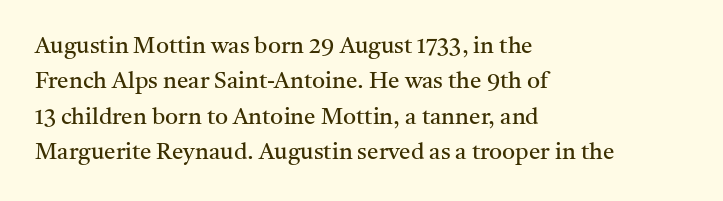
{"italic": "no", "bold": "no", "underline": "no", "align": "left", "line_spacing": "normal", "line_spacing_ratio": 1.54, "letter_spacing": "normal", "letter_spacing_em": 0.0, "glyph_px": 23}
